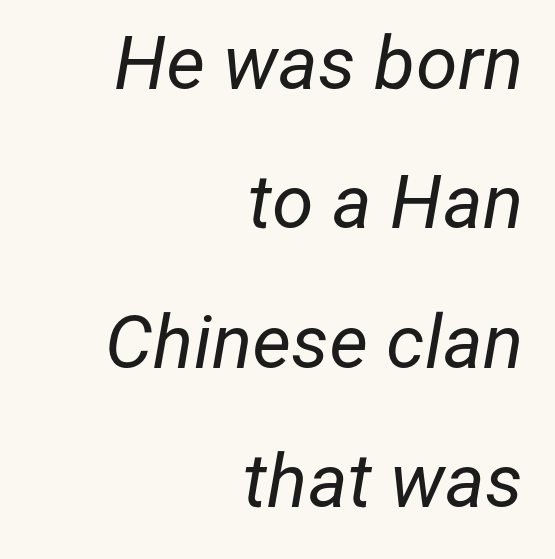
The image shows 75 px regular-weight type, italic (leaning right); set right-aligned, line spacing 1.86x, normal letter spacing, not underlined; low stroke contrast and a medium x-height.
